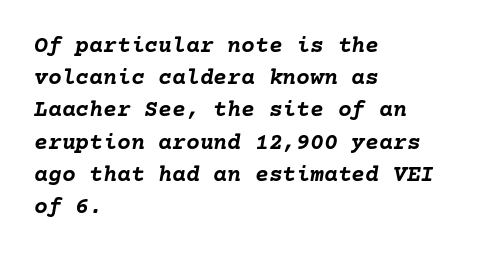
{"italic": "yes", "lean": "right", "slant_degrees": 10, "bold": "yes", "underline": "no", "align": "left", "line_spacing": "normal", "line_spacing_ratio": 1.4, "letter_spacing": "normal", "letter_spacing_em": 0.0, "glyph_px": 23}
